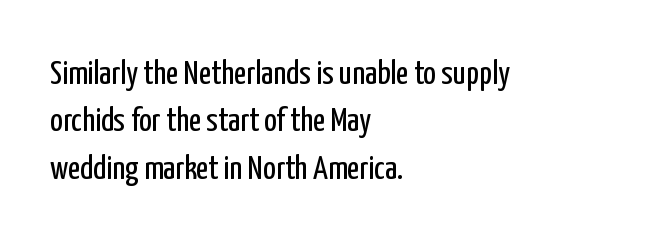
Q: Is the text bold? A: No.
Q: Is the text italic (slanted)? A: No, it is upright.
Q: Is the typeface a serif or a sans-serif typeface? A: Sans-serif.
Q: Is the text underlined? A: No.
Q: How is the paragraph aligned? A: Left-aligned.
Q: Is the spacing between letters normal or unusually wide? A: Normal.
Q: Is the spacing between lines tight, normal or loose? A: Normal.
Q: Width (condensed, normal, or wide)? A: Condensed.
Q: Stroke contrast? A: Low.
Q: x-height? A: Medium.
Q: Monospaced? A: No.
